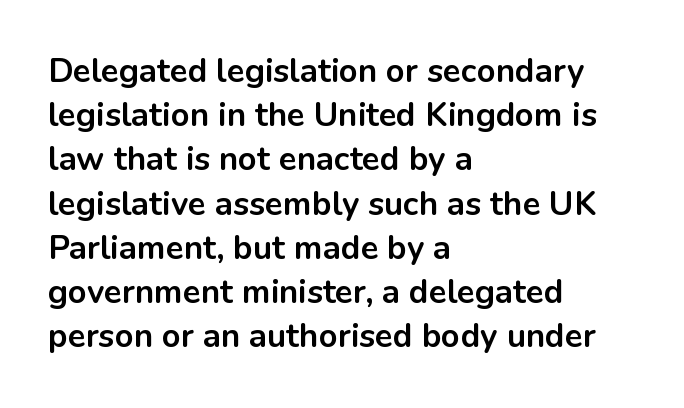
A dark, heavy texture on the line: the type is bold. Do the characters align in a grid? No, the font is proportional. Characters follow at the spacing the type designer built in. The type sits square on the baseline with zero lean. Clear beneath every line of the passage. The rendering anchors every line to the left-hand side.
